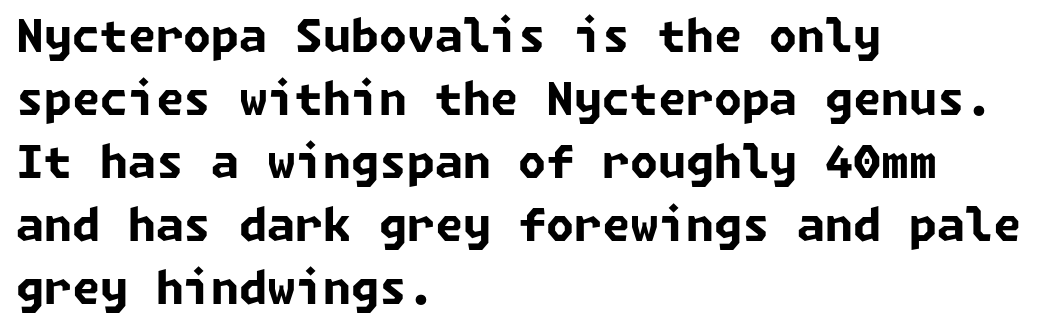
{"serif": "no", "bold": "yes", "weight": "bold", "width": "normal", "stroke_contrast": "low", "x_height": "medium", "underline": "no", "align": "left", "line_spacing": "normal", "line_spacing_ratio": 1.4, "letter_spacing": "normal", "letter_spacing_em": 0.0, "glyph_px": 45}
